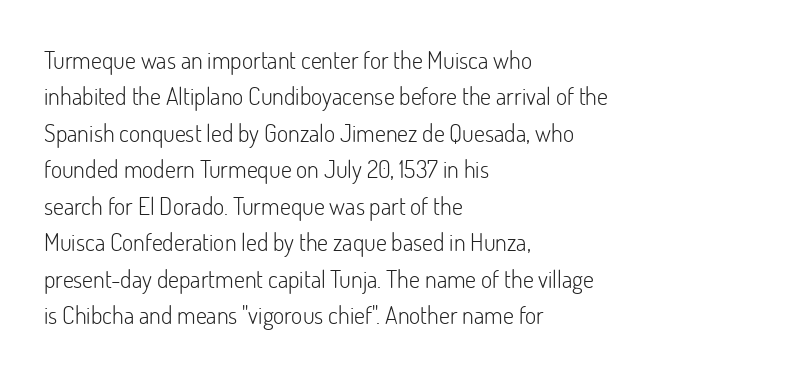
{"italic": "no", "bold": "no", "underline": "no", "align": "left", "line_spacing": "normal", "line_spacing_ratio": 1.52, "letter_spacing": "normal", "letter_spacing_em": 0.0, "glyph_px": 24}
